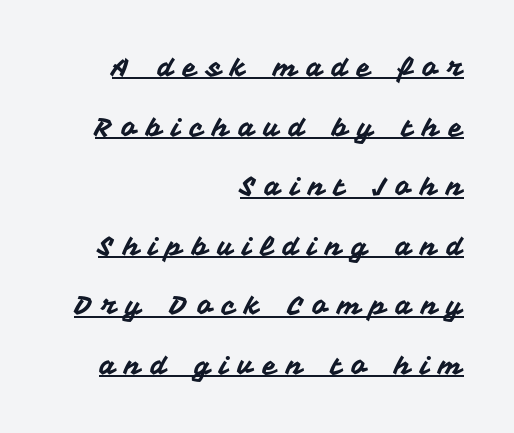
Q: Is the text italic (slanted)? A: Yes.
Q: Is the text underlined? A: Yes.
Q: How is the paragraph aligned? A: Right-aligned.
Q: Is the spacing between letters normal or unusually wide? A: Unusually wide.
Q: Is the spacing between lines tight, normal or loose? A: Loose.
